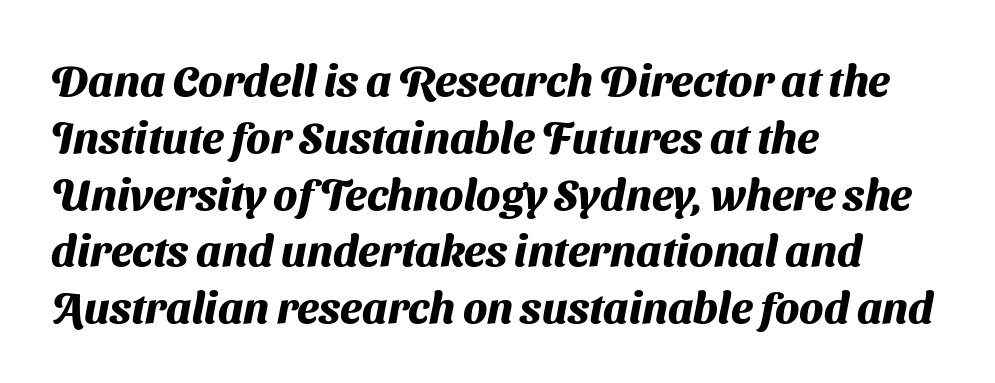
Q: Is the text bold? A: Yes.
Q: Is the typeface a serif or a sans-serif typeface? A: Sans-serif.
Q: Is the text underlined? A: No.
Q: How is the paragraph aligned? A: Left-aligned.
Q: Is the spacing between letters normal or unusually wide? A: Normal.
Q: Is the spacing between lines tight, normal or loose? A: Normal.
Q: Width (condensed, normal, or wide)? A: Normal.
Q: Stroke contrast? A: Medium.
Q: x-height? A: Medium.
Q: Monospaced? A: No.
